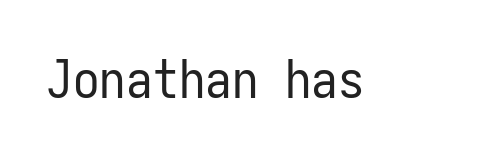
Beneath every word, the page is bare. Think of a typewriter: that constant character pitch is what you see here. Weight: regular or lighter. This is roman type, the default non-slanted kind. Nothing unusual about the tracking: characters are spaced as the font intends.
